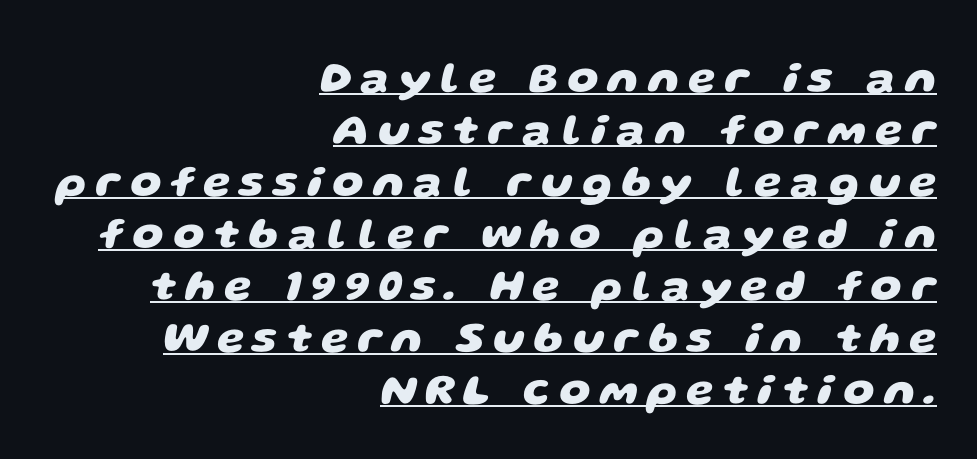
{"serif": "no", "bold": "yes", "weight": "heavy", "width": "wide", "stroke_contrast": "low", "x_height": "large", "monospaced": "no", "underline": "yes", "align": "right", "line_spacing_ratio": 1.18, "letter_spacing": "wide", "letter_spacing_em": 0.21, "glyph_px": 44}
